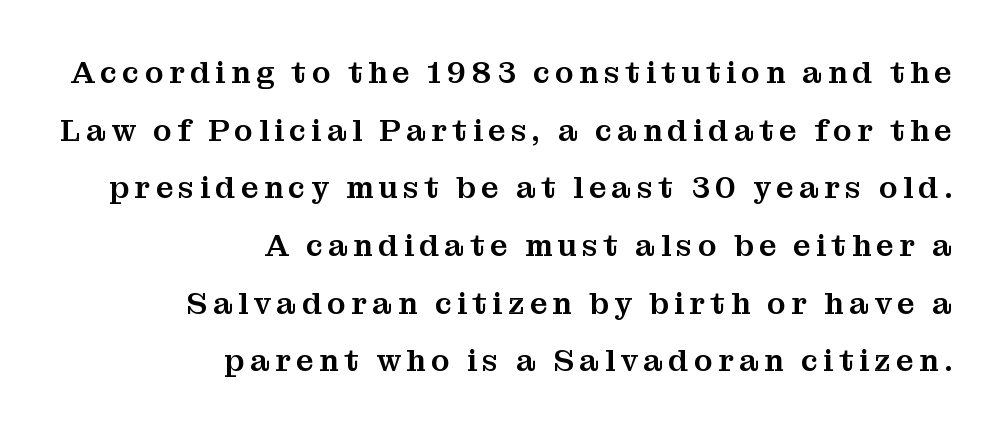
Anything drawn beneath the words? Only blank space. Each letter keeps its own natural width here, so spacing adapts to shape. Italic? Not at all — the glyphs are vertical. The setting favours the right margin, as signatures and pull-quotes sometimes do. The face used here is seriffed, in the tradition of book romans.
